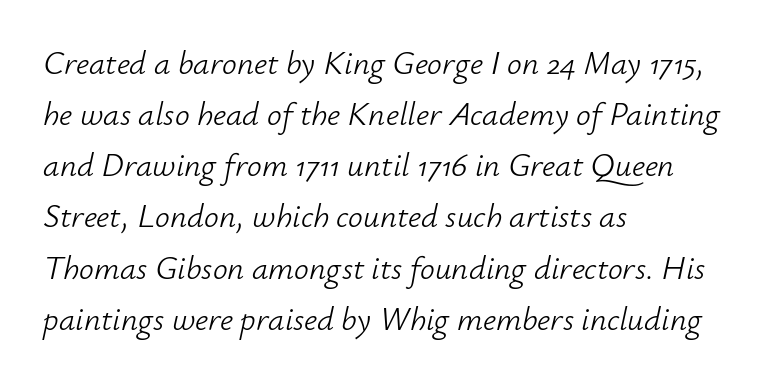
These lines are rendered in a variable-pitch font. The space directly below the letters is spotless. Notice how the stems are inclined rather than vertical — that's the hallmark of italics. The designer left line spacing at the default. Which margin do the lines hug? The left one — the right edge is uneven.
